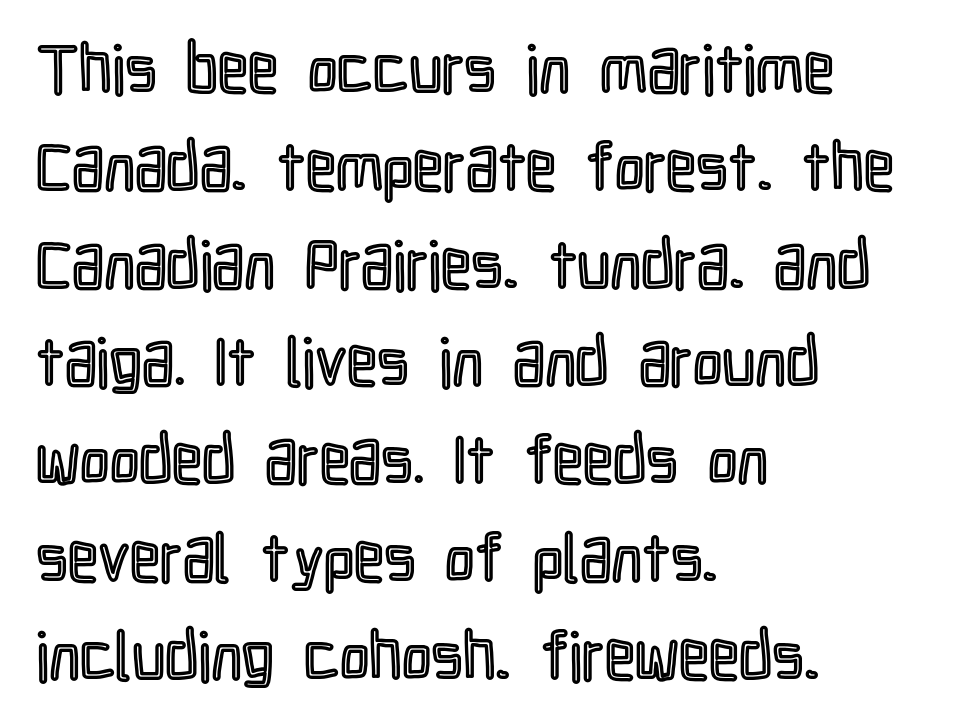
The image shows 67 px condensed type, upright; set left-aligned, normal line spacing (1.46x), normal letter spacing, not underlined; a medium x-height.
